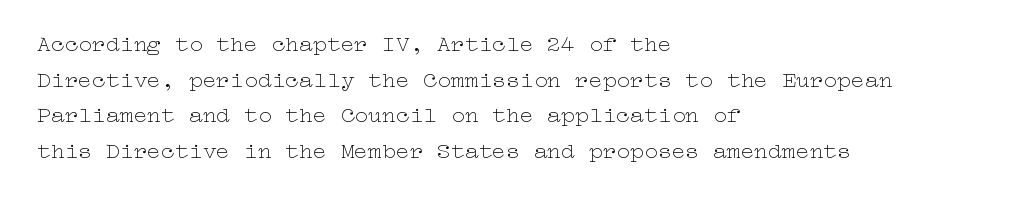
{"italic": "no", "bold": "no", "underline": "no", "align": "left", "line_spacing": "normal", "line_spacing_ratio": 1.55, "letter_spacing": "normal", "letter_spacing_em": 0.0, "glyph_px": 23}
